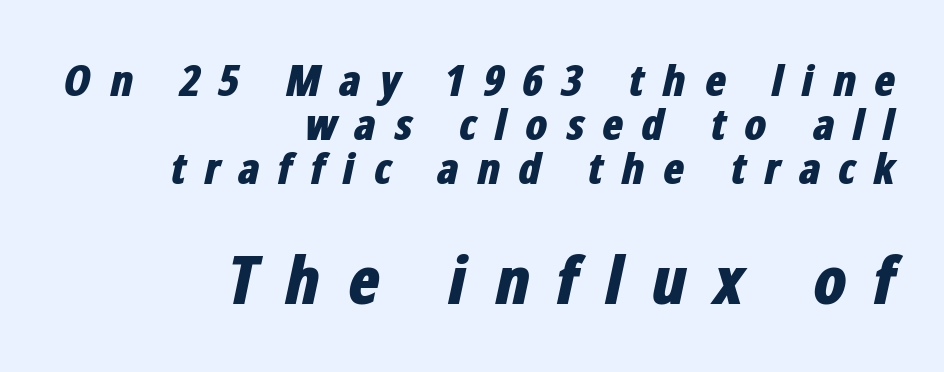
Q: Is the text bold? A: Yes.
Q: Is the text italic (slanted)? A: Yes, it leans right by about 12 degrees.
Q: Is the text underlined? A: No.
Q: How is the paragraph aligned? A: Right-aligned.
Q: Is the spacing between letters normal or unusually wide? A: Unusually wide.
Q: Is the spacing between lines tight, normal or loose? A: Tight.
Q: Which block of text is set in a larger size, the first (top) or the second (bottom)? A: The second (bottom) one.
Q: Width (condensed, normal, or wide)? A: Condensed.
Q: Stroke contrast? A: Low.
Q: x-height? A: Medium.
Q: Monospaced? A: No.
